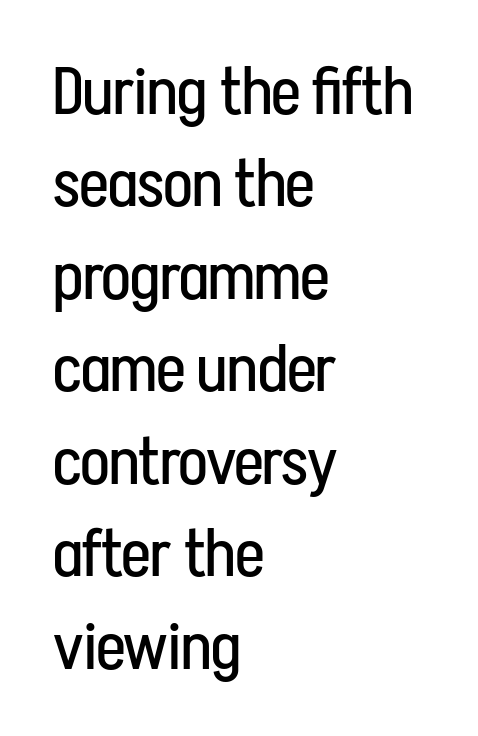
What stands out about the letter spacing? Nothing — it is the standard amount. Is the type heavy? It reads as light-to-regular instead. Interline gaps are of average width in this sample. Reading down the block, your eye returns to a fixed left position each line. Grotesque or geometric, the face here clearly has no serifs. Lines of text with bare space underneath.
